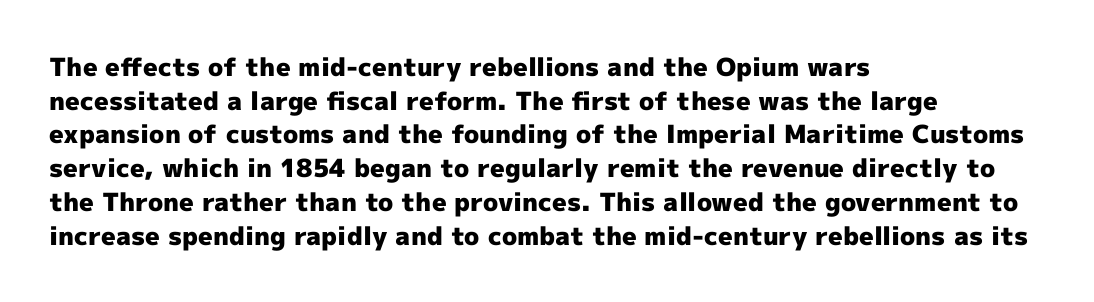
{"italic": "no", "bold": "yes", "underline": "no", "align": "left", "line_spacing": "normal", "line_spacing_ratio": 1.35, "letter_spacing": "normal", "letter_spacing_em": 0.0, "glyph_px": 25}
